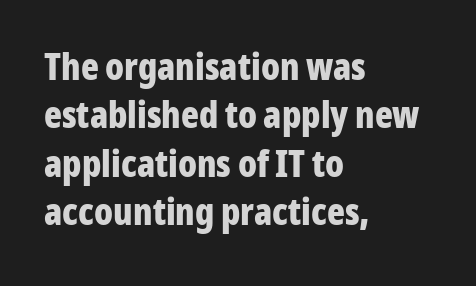
{"serif": "no", "italic": "no", "bold": "yes", "weight": "bold", "width": "condensed", "stroke_contrast": "low", "x_height": "medium", "monospaced": "no", "underline": "no", "align": "left", "line_spacing": "normal", "line_spacing_ratio": 1.31, "letter_spacing": "normal", "letter_spacing_em": 0.0, "glyph_px": 37}
